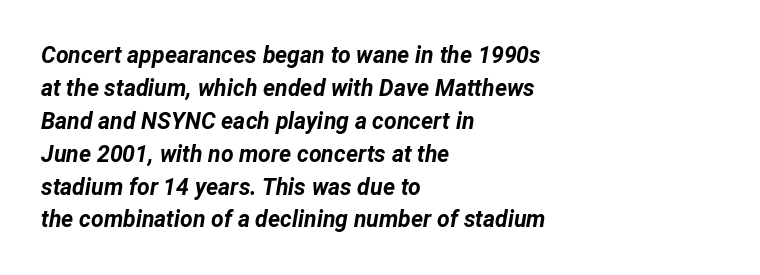
In terms of posture, this sample is oblique. What stands out about the letter spacing? Nothing — it is the standard amount. A classic flush-left, rag-right setting is used for this passage. What weight is shown? A full bold with thick strokes.
